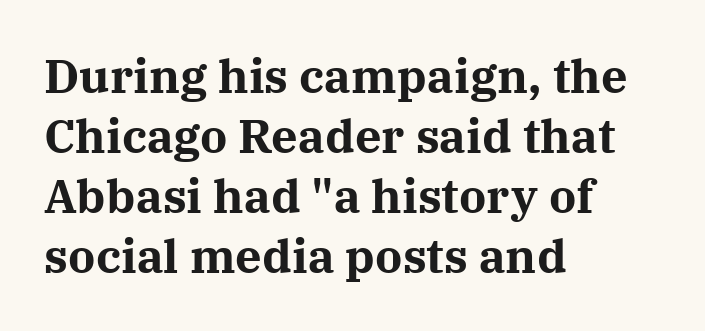
The image shows 47 px bold serif type, upright; set left-aligned, normal line spacing (1.28x), normal letter spacing, not underlined; medium stroke contrast and a medium x-height.
